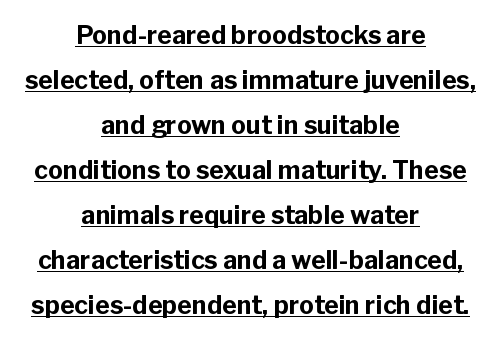
The image shows 25 px bold type, upright; set centered, line spacing 1.8x, normal letter spacing, underlined.
